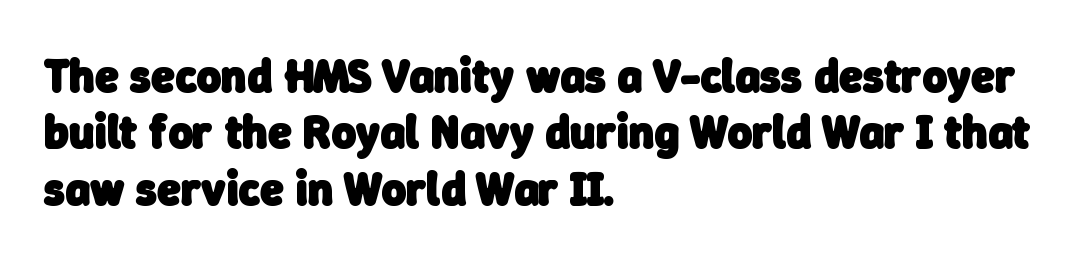
Q: Is the text bold? A: Yes.
Q: Is the typeface a serif or a sans-serif typeface? A: Sans-serif.
Q: Is the text underlined? A: No.
Q: How is the paragraph aligned? A: Left-aligned.
Q: Is the spacing between letters normal or unusually wide? A: Normal.
Q: Width (condensed, normal, or wide)? A: Normal.
Q: Stroke contrast? A: Low.
Q: x-height? A: Medium.
Q: Monospaced? A: No.
